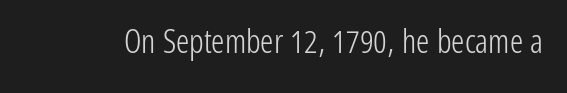
This is roman type, the default non-slanted kind. The zone under the glyphs is completely vacant. This sample has the flowing, uneven cadence of proportional lettering. The designer went with a sans here, leaving each stem footless. Each stroke keeps to a modest, everyday thickness or less.
